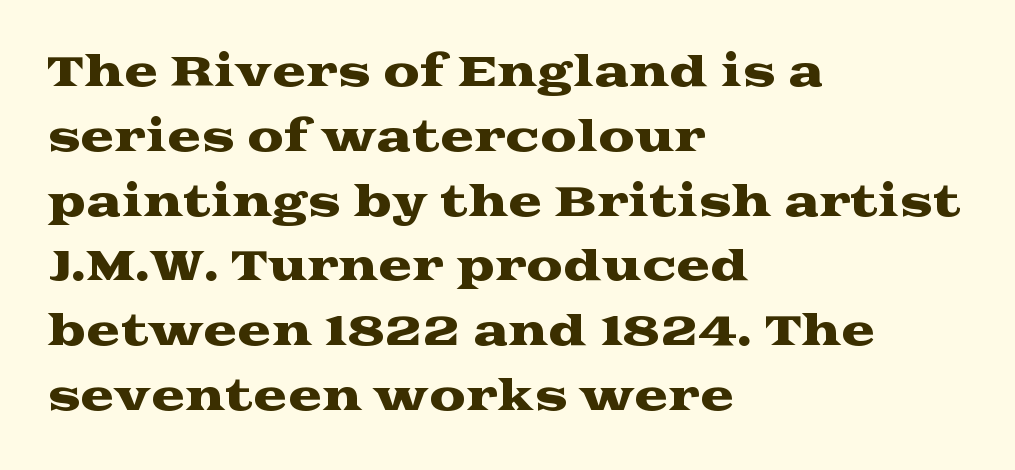
The image shows 41 px wide serif type, upright; set left-aligned, normal line spacing (1.58x), normal letter spacing, not underlined; medium stroke contrast and a medium x-height.
